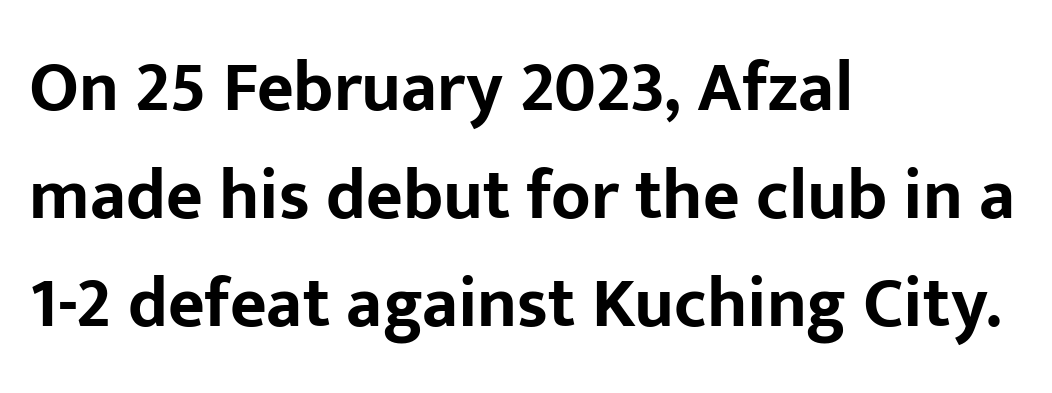
{"serif": "no", "italic": "no", "bold": "yes", "weight": "bold", "width": "normal", "stroke_contrast": "low", "x_height": "medium", "monospaced": "no", "underline": "no", "align": "left", "line_spacing": "normal", "line_spacing_ratio": 1.52, "letter_spacing": "normal", "letter_spacing_em": 0.0, "glyph_px": 71}
